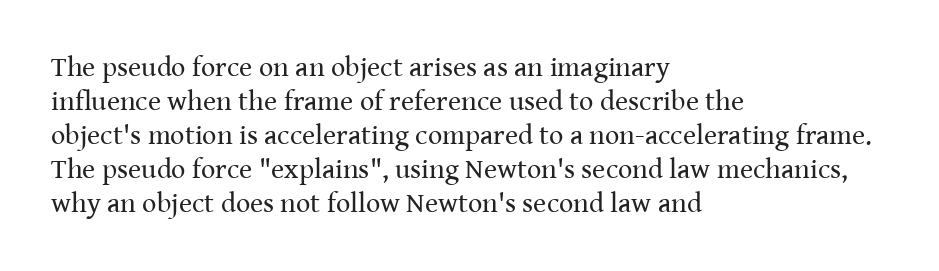
The image shows 28 px regular-weight serif type, upright; set left-aligned, line spacing 1.21x, normal letter spacing, not underlined; medium stroke contrast and a medium x-height.
